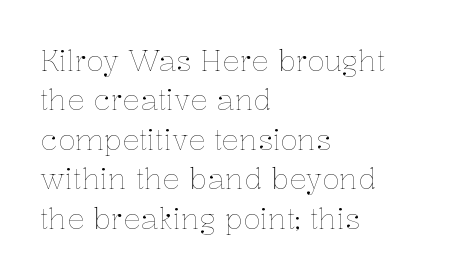
Varying glyph widths throughout — classic text-font behaviour. A clean baseline with only descenders dipping below it. The letterforms sit at book weight or below. The ragged edge is on the right, which tells us the setting is flush left. The line texture is even and compact thanks to regular tracking.
